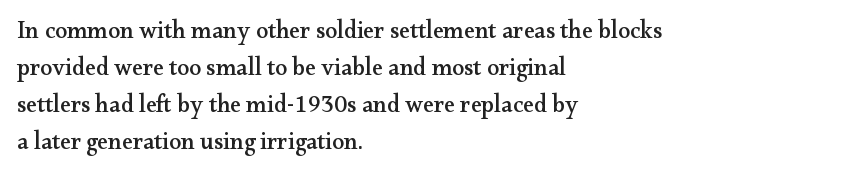
Q: Is the text italic (slanted)? A: No, it is upright.
Q: Is the text underlined? A: No.
Q: How is the paragraph aligned? A: Left-aligned.
Q: Is the spacing between letters normal or unusually wide? A: Normal.
Q: Is the spacing between lines tight, normal or loose? A: Normal.
